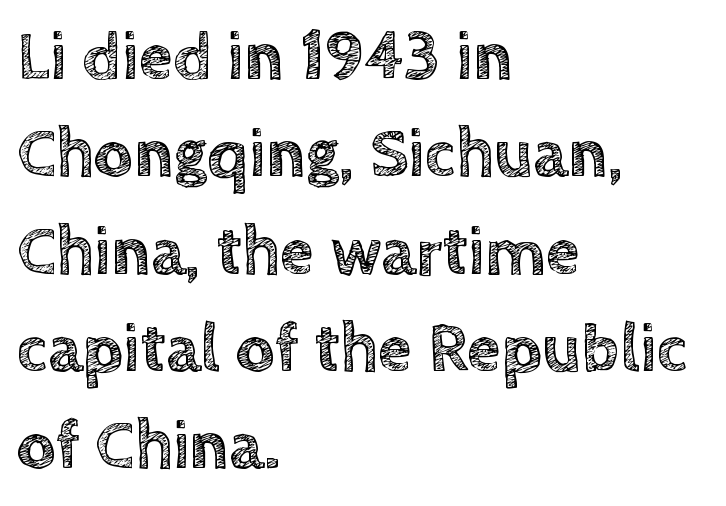
{"italic": "no", "width": "normal", "x_height": "large", "monospaced": "no", "underline": "no", "align": "left", "line_spacing": "normal", "line_spacing_ratio": 1.41, "letter_spacing": "normal", "letter_spacing_em": 0.0, "glyph_px": 69}
